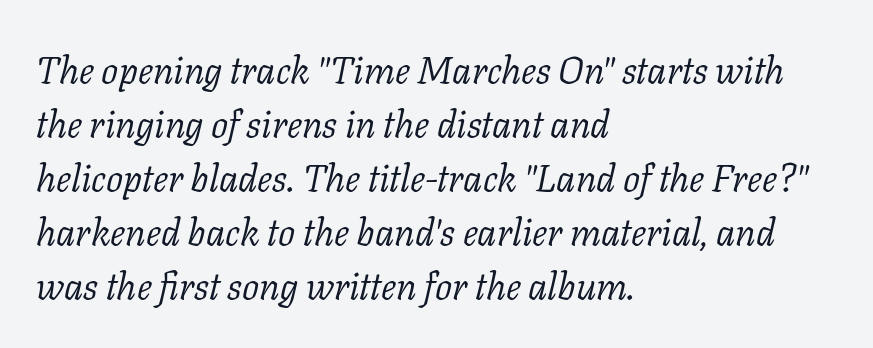
{"serif": "yes", "italic": "yes", "lean": "right", "slant_degrees": 11, "bold": "no", "weight": "light", "width": "normal", "stroke_contrast": "low", "x_height": "medium", "monospaced": "no", "underline": "no", "align": "left", "line_spacing": "normal", "line_spacing_ratio": 1.42, "letter_spacing": "normal", "letter_spacing_em": 0.0, "glyph_px": 38}
